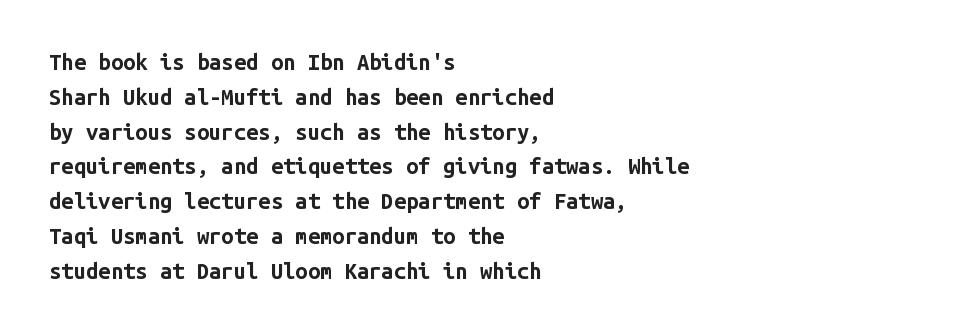
The image shows 22 px bold type, upright; set left-aligned, normal line spacing (1.58x), normal letter spacing, not underlined.
